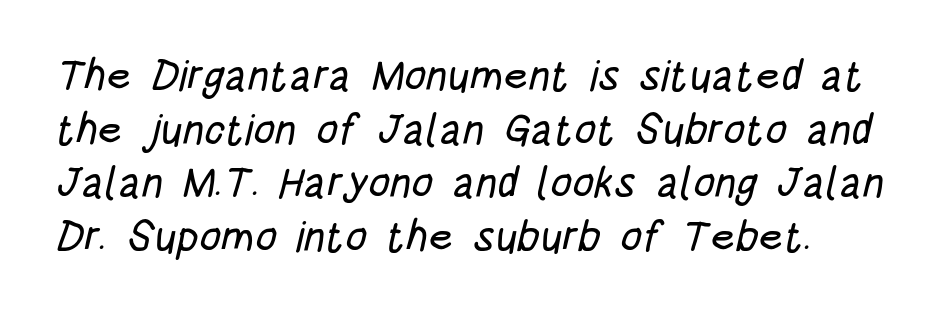
The zone under the glyphs is completely vacant. The leading is moderate, giving the passage an even texture. Looks like regular typesetting: each glyph gets only the width it needs. Is this a sans? Yes — the strokes have no serifs. There is no visible air inserted between adjacent glyphs.
